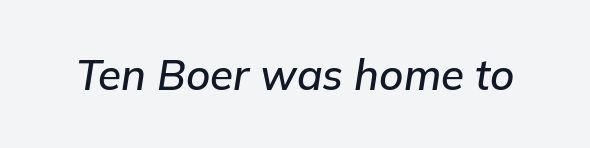
{"italic": "yes", "lean": "right", "slant_degrees": 9, "width": "normal", "stroke_contrast": "low", "x_height": "medium", "monospaced": "no", "underline": "no", "letter_spacing": "normal", "letter_spacing_em": 0.0, "glyph_px": 42}
